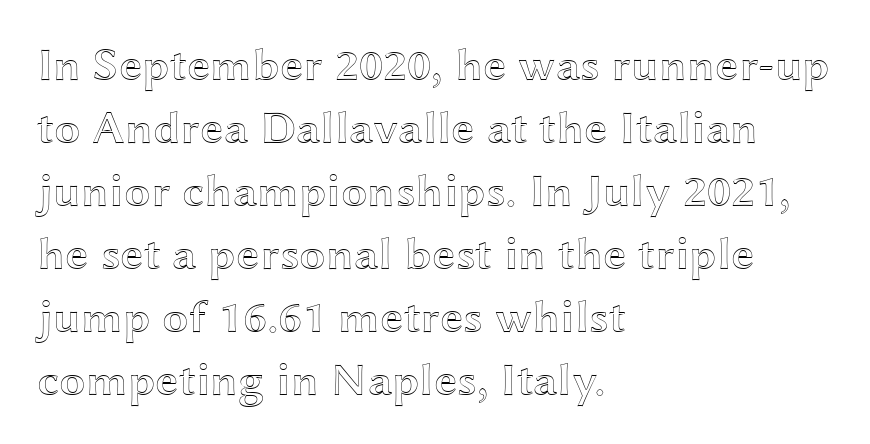
The image shows 47 px wide type, upright; set left-aligned, normal line spacing (1.34x), normal letter spacing, not underlined; a medium x-height.
